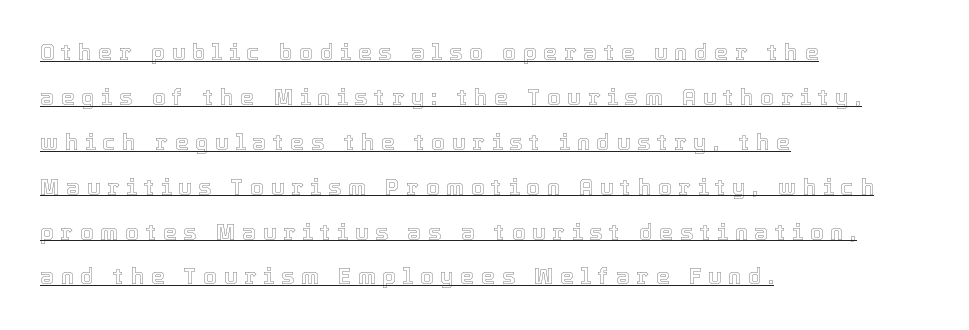
Q: Is the text italic (slanted)? A: No, it is upright.
Q: Is the text underlined? A: Yes.
Q: How is the paragraph aligned? A: Left-aligned.
Q: Is the spacing between letters normal or unusually wide? A: Unusually wide.
Q: Is the spacing between lines tight, normal or loose? A: Loose.
